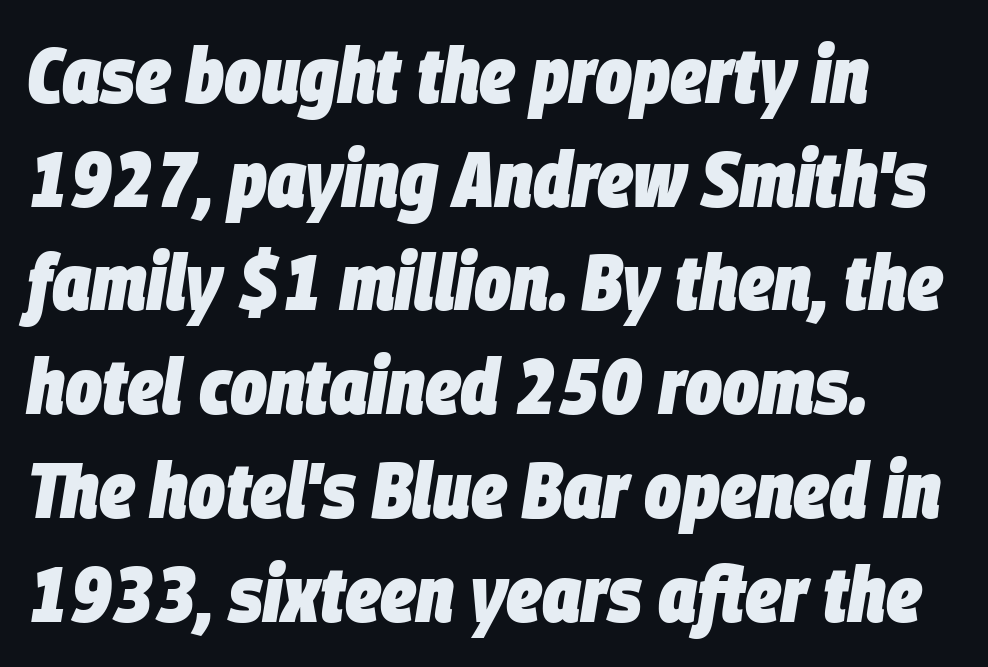
The image shows 78 px heavy, condensed type, italic (leaning right); set normal line spacing (1.33x), normal letter spacing, not underlined; low stroke contrast and a large x-height.
